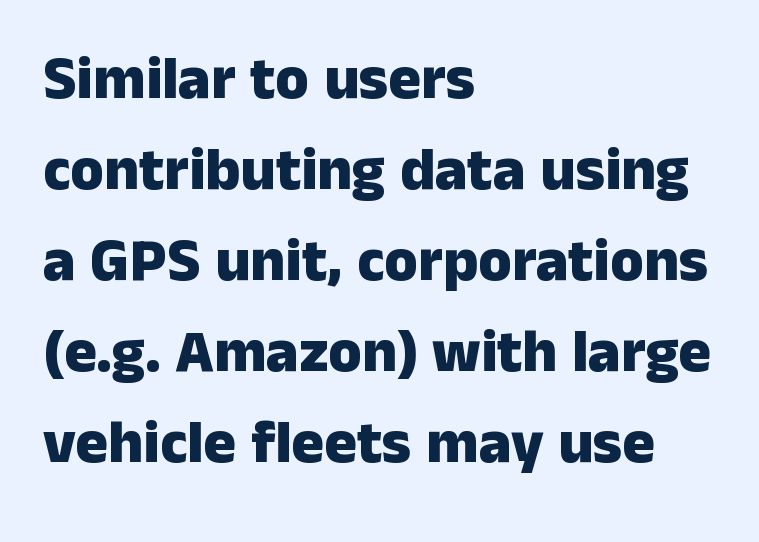
The image shows 61 px heavy sans-serif type, upright; set left-aligned, normal line spacing (1.49x), normal letter spacing, not underlined; low stroke contrast and a medium x-height.
